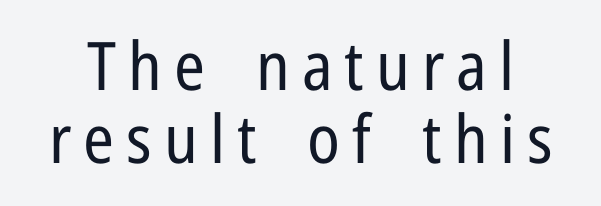
{"serif": "no", "italic": "no", "bold": "no", "weight": "regular", "width": "condensed", "stroke_contrast": "low", "x_height": "medium", "monospaced": "no", "underline": "no", "line_spacing": "tight", "line_spacing_ratio": 1.09, "glyph_px": 67}
